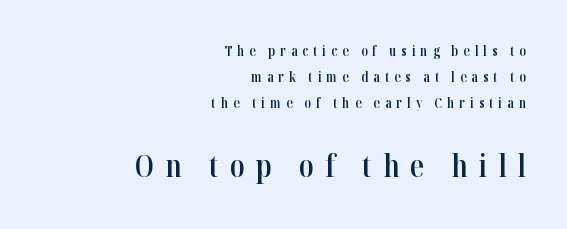
The image shows 31 px semibold, condensed serif type, upright; set right-aligned, line spacing 1.85x, unusually wide letter spacing (+0.35 em), not underlined; the second (bottom) block is 2.21x larger; high stroke contrast and a medium x-height.
